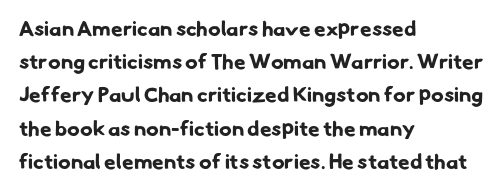
{"bold": "yes", "underline": "no", "align": "left", "line_spacing": "normal", "line_spacing_ratio": 1.58, "letter_spacing": "normal", "letter_spacing_em": 0.0, "glyph_px": 21}
